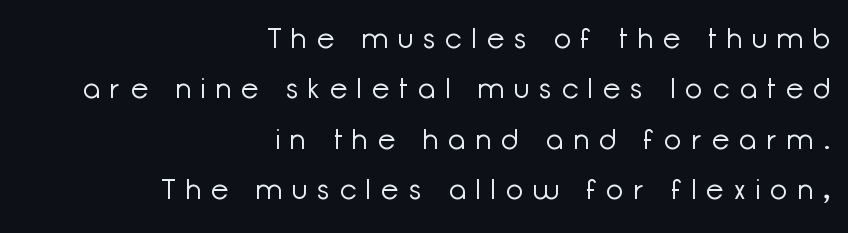
{"serif": "no", "italic": "no", "bold": "no", "weight": "light", "width": "normal", "stroke_contrast": "low", "x_height": "medium", "monospaced": "no", "underline": "no", "align": "right", "line_spacing_ratio": 1.8, "letter_spacing": "wide", "letter_spacing_em": 0.38, "glyph_px": 28}
